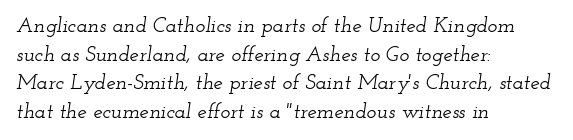
Q: Is the text italic (slanted)? A: Yes, it leans right by about 12 degrees.
Q: Is the text underlined? A: No.
Q: How is the paragraph aligned? A: Left-aligned.
Q: Is the spacing between letters normal or unusually wide? A: Normal.
Q: Is the spacing between lines tight, normal or loose? A: Normal.
